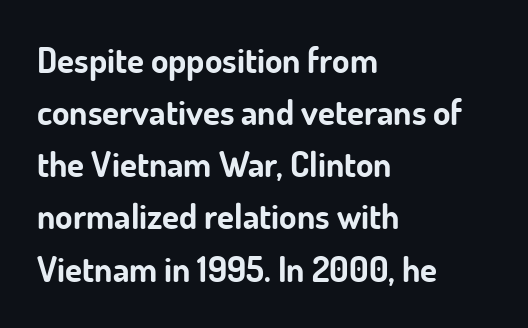
Q: Is the text bold? A: Yes.
Q: Is the text italic (slanted)? A: No, it is upright.
Q: Is the typeface a serif or a sans-serif typeface? A: Sans-serif.
Q: Is the text underlined? A: No.
Q: How is the paragraph aligned? A: Left-aligned.
Q: Is the spacing between letters normal or unusually wide? A: Normal.
Q: Is the spacing between lines tight, normal or loose? A: Normal.
Q: Width (condensed, normal, or wide)? A: Normal.
Q: Stroke contrast? A: Low.
Q: x-height? A: Small.
Q: Monospaced? A: No.
